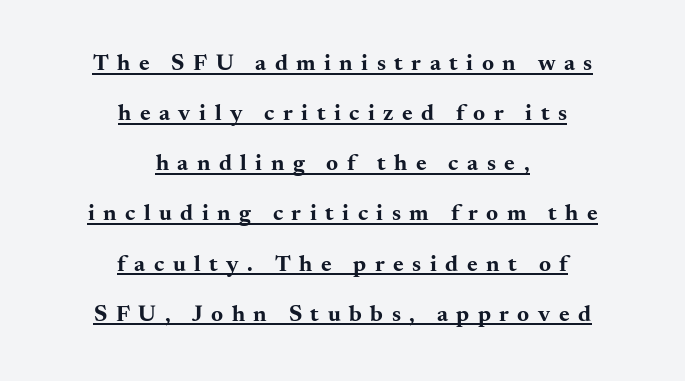
The image shows 23 px bold type, upright; set centered, loose line spacing (2.18x), unusually wide letter spacing (+0.37 em), underlined.
